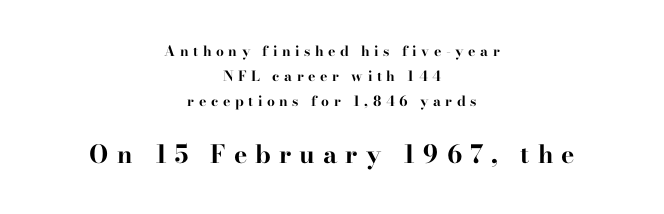
{"italic": "no", "bold": "yes", "underline": "no", "align": "center", "line_spacing_ratio": 1.77, "letter_spacing": "wide", "letter_spacing_em": 0.32, "larger_block": "second", "size_ratio": 1.79, "glyph_px": 25}
